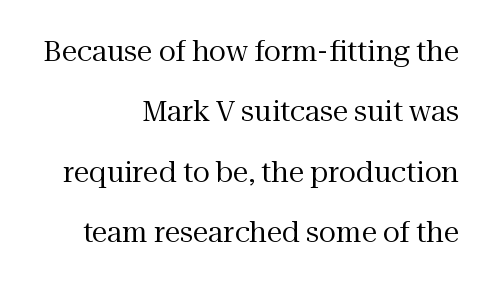
Q: Is the text bold? A: No.
Q: Is the text italic (slanted)? A: No, it is upright.
Q: Is the typeface a serif or a sans-serif typeface? A: Serif.
Q: Is the text underlined? A: No.
Q: How is the paragraph aligned? A: Right-aligned.
Q: Is the spacing between letters normal or unusually wide? A: Normal.
Q: Is the spacing between lines tight, normal or loose? A: Loose.
Q: Width (condensed, normal, or wide)? A: Normal.
Q: Stroke contrast? A: Medium.
Q: x-height? A: Medium.
Q: Monospaced? A: No.
